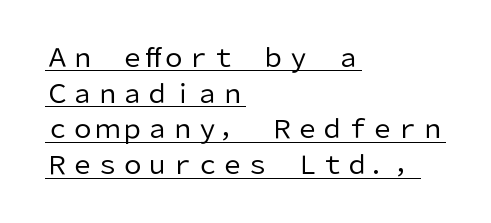
The image shows 25 px text type, upright; set left-aligned, normal line spacing (1.43x), normal letter spacing, underlined.
